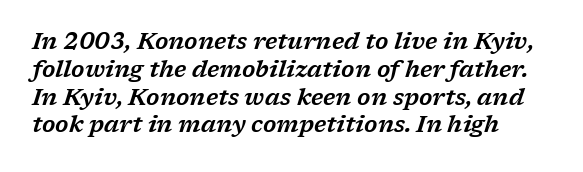
The passage shown is not underscored anywhere. Each word holds together tightly as a unit, with standard inter-letter gaps. Notice how the stems are inclined rather than vertical — that's the hallmark of italics.
